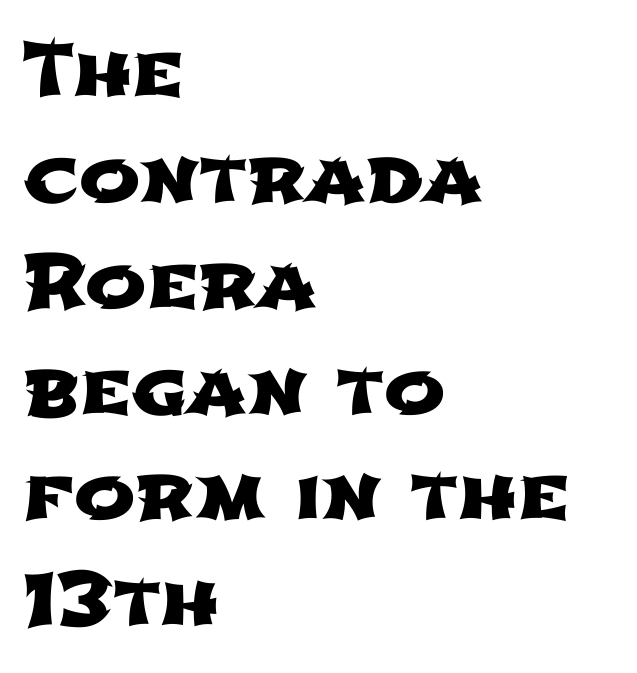
The image shows 73 px wide sans-serif type; set left-aligned, normal line spacing (1.45x), normal letter spacing, not underlined; low stroke contrast and a medium x-height.
